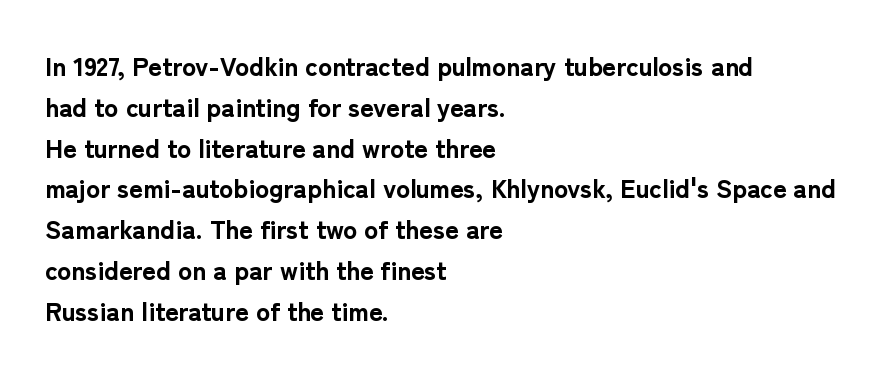
{"italic": "no", "bold": "yes", "underline": "no", "align": "left", "line_spacing": "normal", "line_spacing_ratio": 1.57, "letter_spacing": "normal", "letter_spacing_em": 0.0, "glyph_px": 26}
